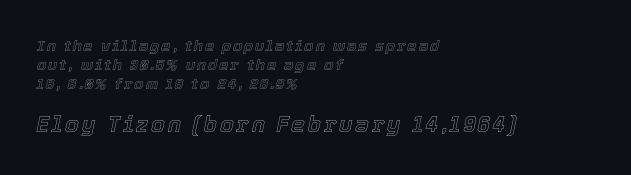
The image shows 22 px text type, italic (leaning right); set left-aligned, normal line spacing (1.28x), not underlined; the second (bottom) block is 1.47x larger.
